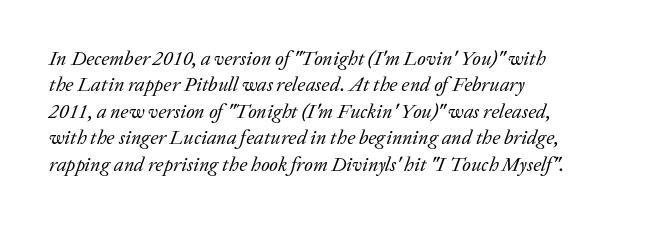
{"italic": "yes", "lean": "right", "slant_degrees": 20, "bold": "no", "underline": "no", "align": "left", "line_spacing": "normal", "line_spacing_ratio": 1.32, "letter_spacing": "normal", "letter_spacing_em": 0.0, "glyph_px": 20}
